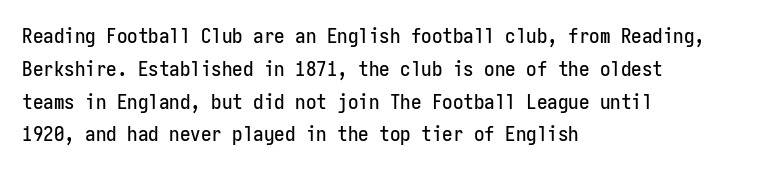
{"italic": "no", "underline": "no", "align": "left", "line_spacing": "normal", "line_spacing_ratio": 1.56, "letter_spacing": "normal", "letter_spacing_em": 0.0, "glyph_px": 21}
